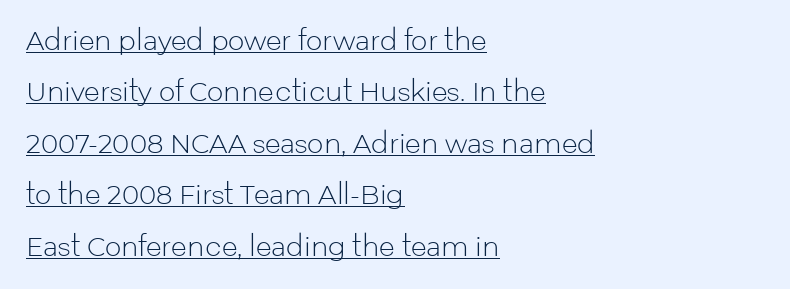
{"italic": "no", "bold": "no", "underline": "yes", "align": "left", "line_spacing": "loose", "line_spacing_ratio": 1.98, "letter_spacing": "normal", "letter_spacing_em": 0.0, "glyph_px": 26}
